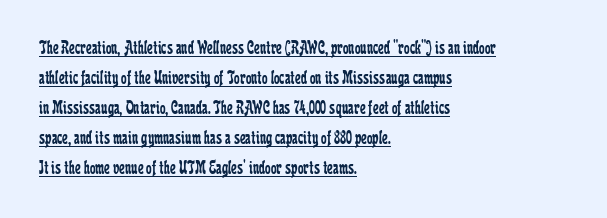
Q: Is the text bold? A: No.
Q: Is the text italic (slanted)? A: No, it is upright.
Q: Is the text underlined? A: Yes.
Q: How is the paragraph aligned? A: Left-aligned.
Q: Is the spacing between letters normal or unusually wide? A: Normal.
Q: Is the spacing between lines tight, normal or loose? A: Normal.
